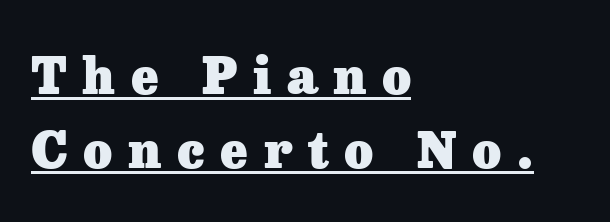
The image shows 50 px heavy serif type, upright; set left-aligned, normal line spacing (1.49x), unusually wide letter spacing (+0.31 em), underlined; low stroke contrast and a medium x-height.
